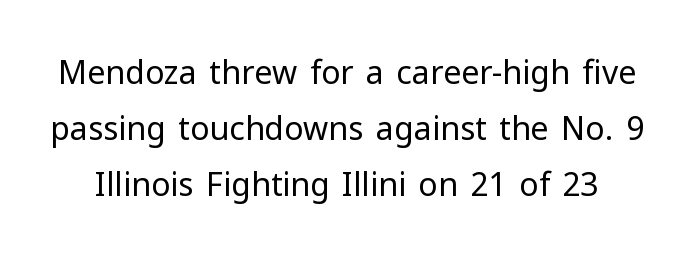
{"serif": "no", "italic": "no", "bold": "no", "weight": "regular", "width": "normal", "stroke_contrast": "low", "x_height": "medium", "monospaced": "no", "underline": "no", "line_spacing_ratio": 1.75, "letter_spacing": "normal", "letter_spacing_em": 0.0, "glyph_px": 32}
